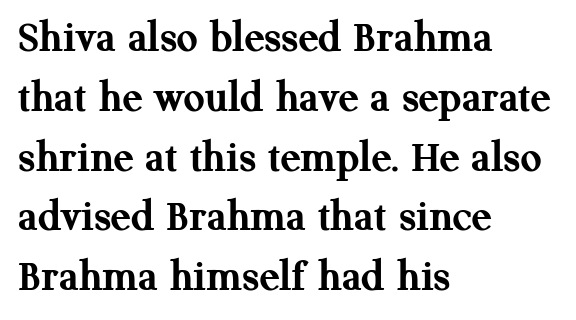
Q: Is the text bold? A: Yes.
Q: Is the text italic (slanted)? A: No, it is upright.
Q: Is the typeface a serif or a sans-serif typeface? A: Serif.
Q: Is the text underlined? A: No.
Q: How is the paragraph aligned? A: Left-aligned.
Q: Is the spacing between letters normal or unusually wide? A: Normal.
Q: Is the spacing between lines tight, normal or loose? A: Normal.
Q: Width (condensed, normal, or wide)? A: Normal.
Q: Stroke contrast? A: Medium.
Q: x-height? A: Medium.
Q: Monospaced? A: No.
